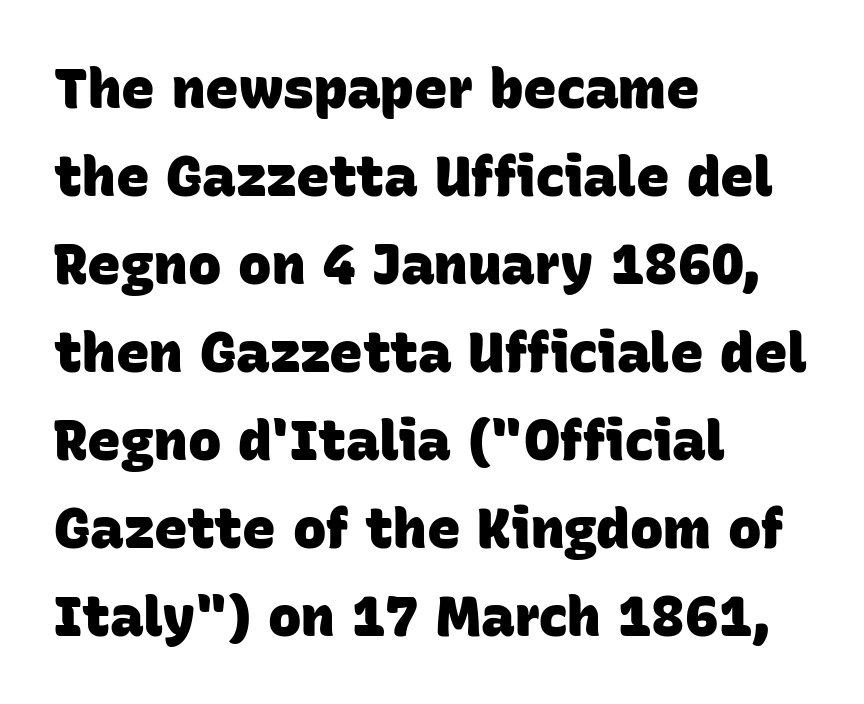
{"serif": "no", "bold": "yes", "weight": "heavy", "width": "normal", "stroke_contrast": "low", "x_height": "large", "monospaced": "no", "underline": "no", "align": "left", "line_spacing": "normal", "line_spacing_ratio": 1.57, "letter_spacing": "normal", "letter_spacing_em": 0.0, "glyph_px": 56}
